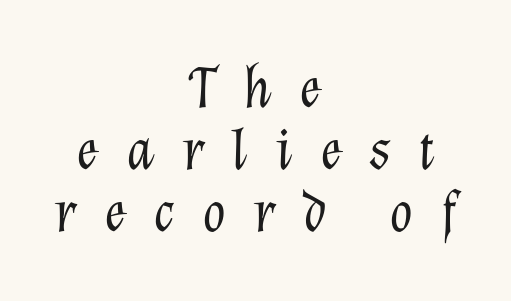
This block would grow much taller if given ordinary leading; it's compressed now. Spacing verdict: proportional, widths tailored to each character. The rendering positions every line midway between the sides. The typesetting does not lean heavy: it is not bold. Here the glyphs are tracked loosely, breaking word shapes into spaced letters.
